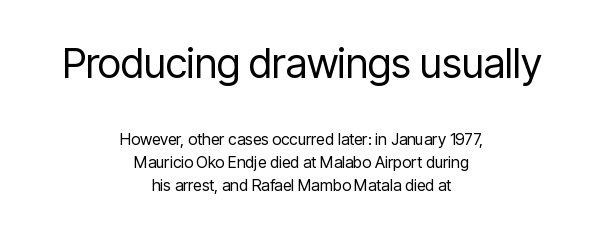
The image shows 41 px regular-weight, condensed sans-serif type, upright; set centered, normal line spacing (1.43x), normal letter spacing, not underlined; the first (top) block is 2.56x larger; low stroke contrast and a medium x-height.
